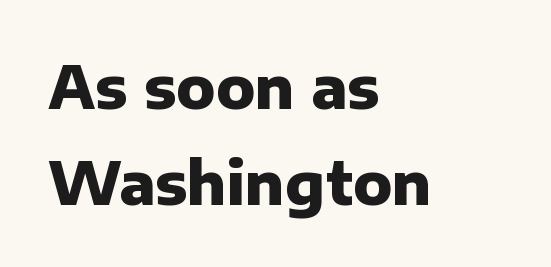
The image shows 59 px heavy sans-serif type, upright; set left-aligned, normal line spacing (1.63x), normal letter spacing, not underlined; low stroke contrast and a medium x-height.
